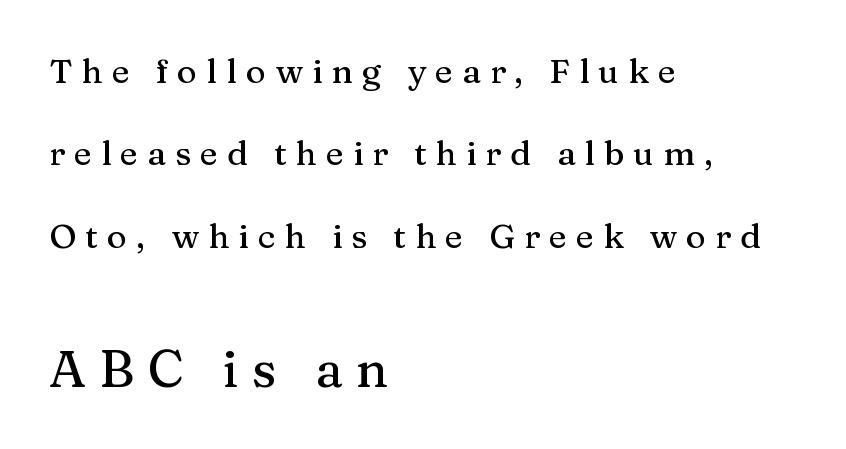
The image shows 51 px serif type, upright; set left-aligned, loose line spacing (2.42x), unusually wide letter spacing (+0.27 em), not underlined; the second (bottom) block is 1.5x larger; medium stroke contrast and a medium x-height.
